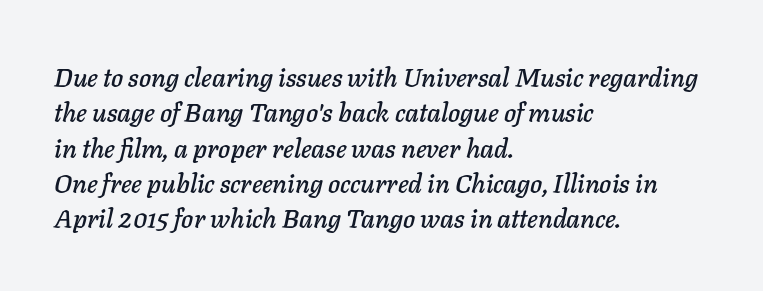
Q: Is the text italic (slanted)? A: Yes, it leans right by about 11 degrees.
Q: Is the text underlined? A: No.
Q: How is the paragraph aligned? A: Left-aligned.
Q: Is the spacing between letters normal or unusually wide? A: Normal.
Q: Is the spacing between lines tight, normal or loose? A: Normal.
